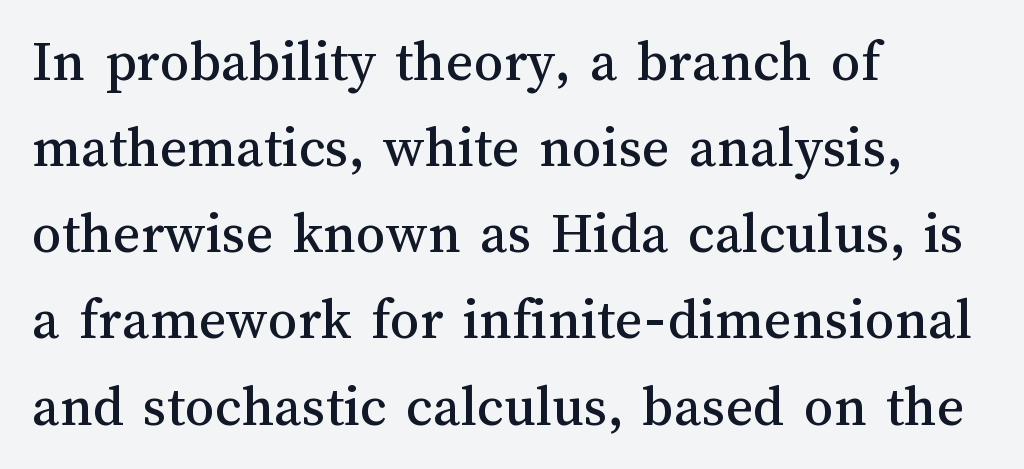
Designer's note — italics off, roman on. Caption: multi-line text, flush left, ragged right. The line-height multiplier appears to be the usual default. How are the letters spaced? Ordinarily, with no added tracking. Spacing verdict: proportional, widths tailored to each character.
